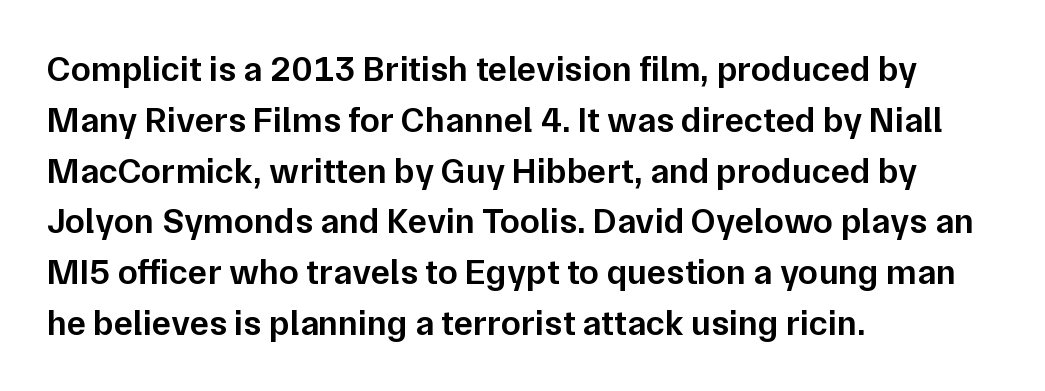
{"serif": "no", "italic": "no", "bold": "semi", "weight": "semibold", "width": "normal", "stroke_contrast": "low", "x_height": "medium", "monospaced": "no", "underline": "no", "align": "left", "line_spacing": "normal", "line_spacing_ratio": 1.41, "letter_spacing": "normal", "letter_spacing_em": 0.0, "glyph_px": 36}
